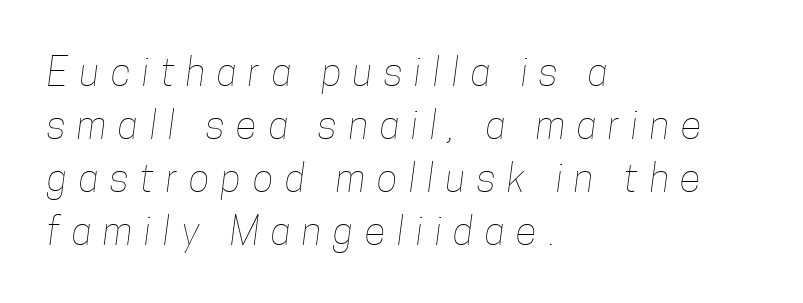
{"bold": "no", "weight": "thin", "width": "condensed", "stroke_contrast": "low", "x_height": "medium", "monospaced": "no", "underline": "no", "align": "left", "line_spacing": "normal", "line_spacing_ratio": 1.36, "letter_spacing": "wide", "letter_spacing_em": 0.3, "glyph_px": 39}
